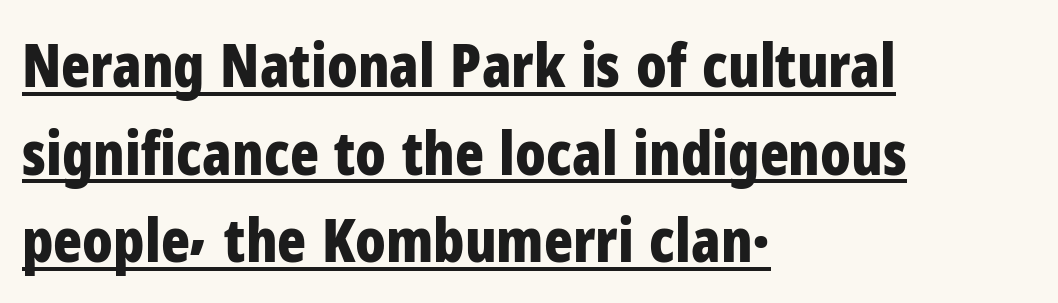
Glance below the letters and you will spot a drawn line. Heft: maximum for text — a bold. Left-aligned paragraph, ragged on the right. Nope, not italic — everything's standing straight. Examine the stroke ends and you'll find no serifs. Line spacing here is normal.
